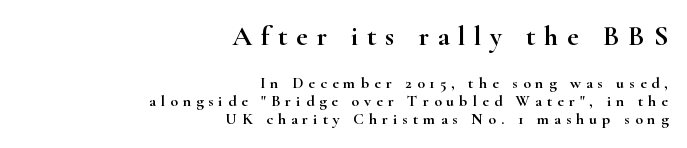
Vertical strokes here are truly vertical. Tracking here is generous; glyphs stand well apart from one another. Scale decreases going downward across the two blocks. The string is rendered with underlining switched off.
